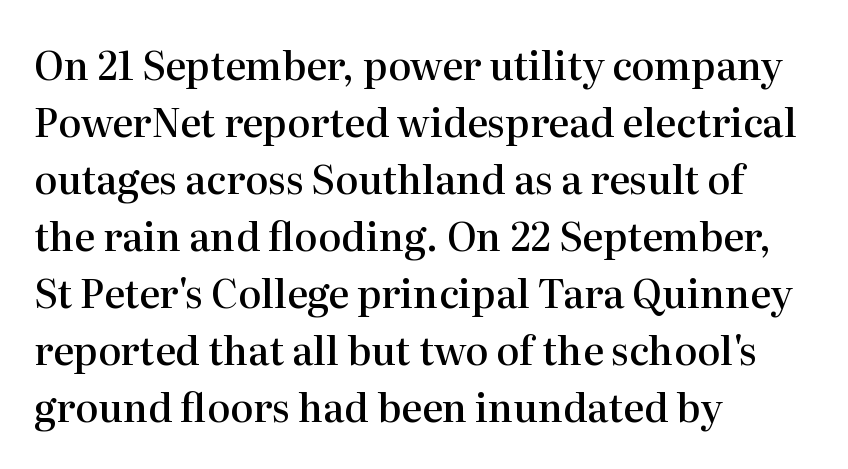
{"serif": "yes", "italic": "no", "bold": "semi", "weight": "semibold", "width": "normal", "stroke_contrast": "high", "x_height": "medium", "monospaced": "no", "underline": "no", "align": "left", "line_spacing": "normal", "line_spacing_ratio": 1.46, "letter_spacing": "normal", "letter_spacing_em": 0.0, "glyph_px": 39}
